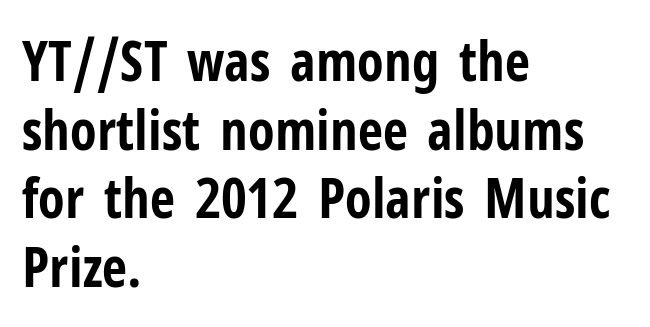
The image shows 55 px bold, condensed sans-serif type, upright; set left-aligned, normal line spacing (1.25x), normal letter spacing, not underlined; low stroke contrast and a medium x-height.
